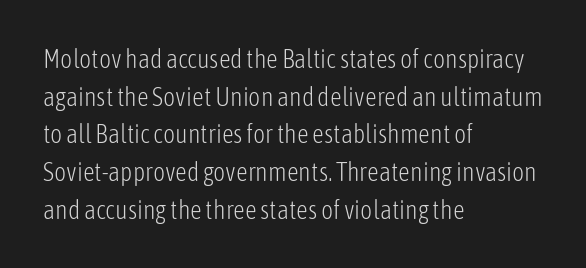
The image shows 26 px text type, upright; set left-aligned, normal line spacing (1.45x), normal letter spacing, not underlined.
